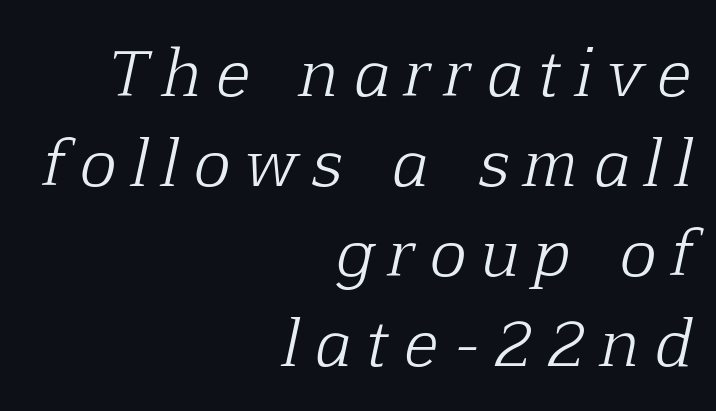
The image shows 62 px light serif type, italic (leaning right); set right-aligned, normal line spacing (1.45x), unusually wide letter spacing (+0.26 em), not underlined; low stroke contrast and a medium x-height.
